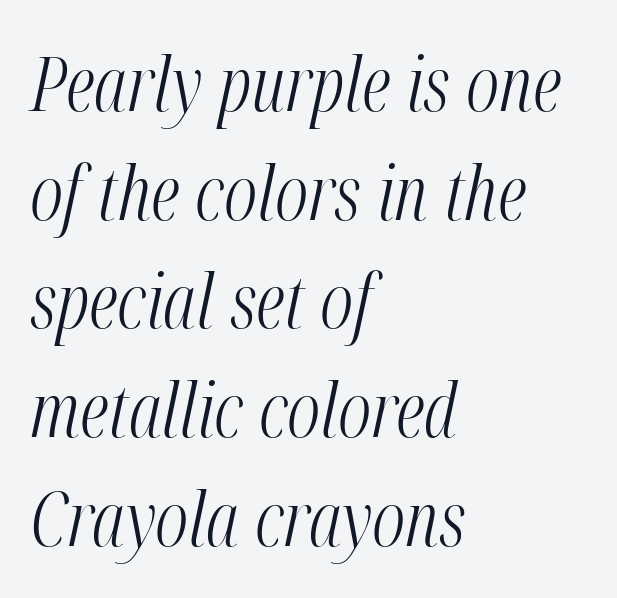
The image shows 75 px light, condensed type, italic (leaning right); set left-aligned, normal line spacing (1.45x), normal letter spacing, not underlined; medium stroke contrast and a medium x-height.
